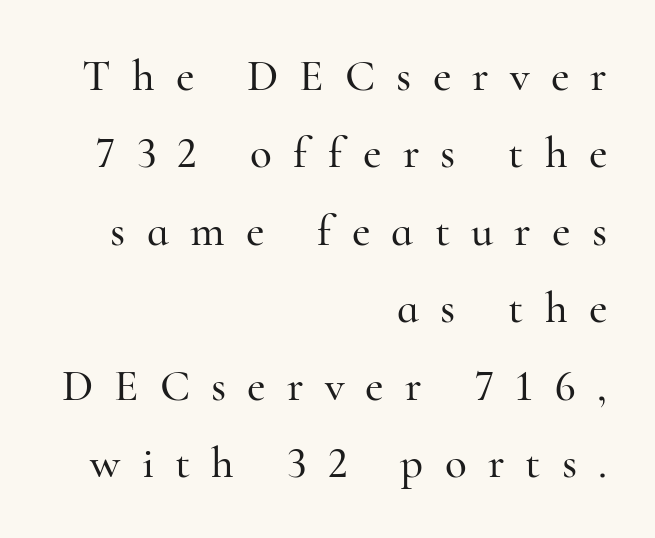
If you drew a ruler down the right edge, every line would touch it. Italic: no, the glyphs are upright roman. The specimen omits any rule beneath the text block's lines. Proportional: the letters do not fall into vertical columns. Here the glyphs are tracked loosely, breaking word shapes into spaced letters.
